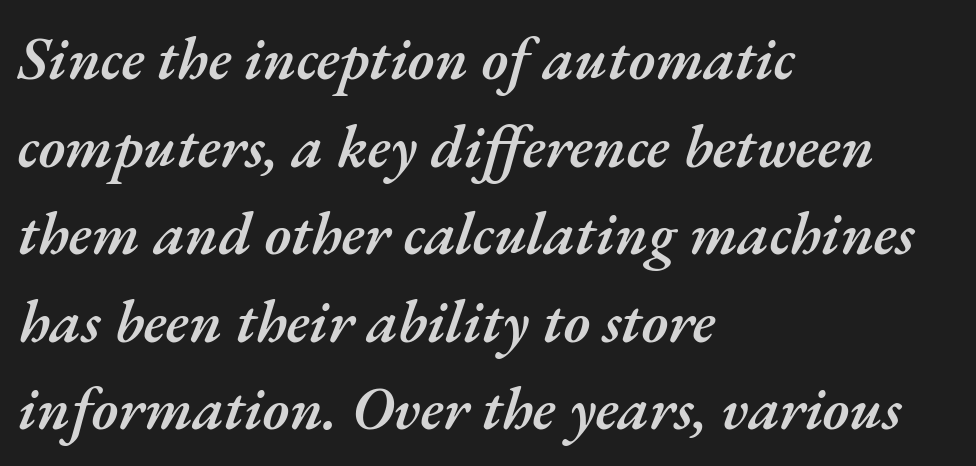
{"italic": "yes", "lean": "right", "slant_degrees": 17, "bold": "semi", "weight": "semibold", "width": "normal", "stroke_contrast": "medium", "x_height": "small", "monospaced": "no", "underline": "no", "align": "left", "line_spacing": "normal", "line_spacing_ratio": 1.46, "letter_spacing": "normal", "letter_spacing_em": 0.0, "glyph_px": 60}
